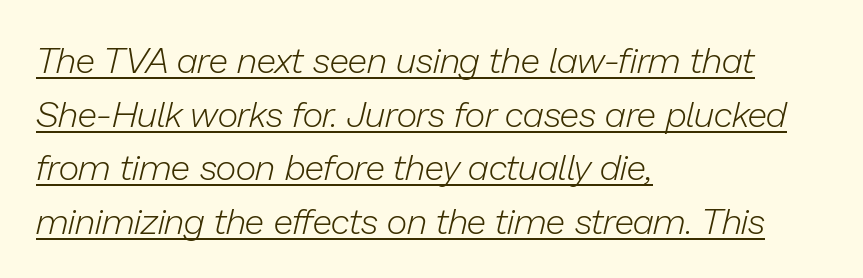
The image shows 36 px light type, italic (leaning right); set left-aligned, normal line spacing (1.49x), normal letter spacing, underlined; low stroke contrast and a medium x-height.
